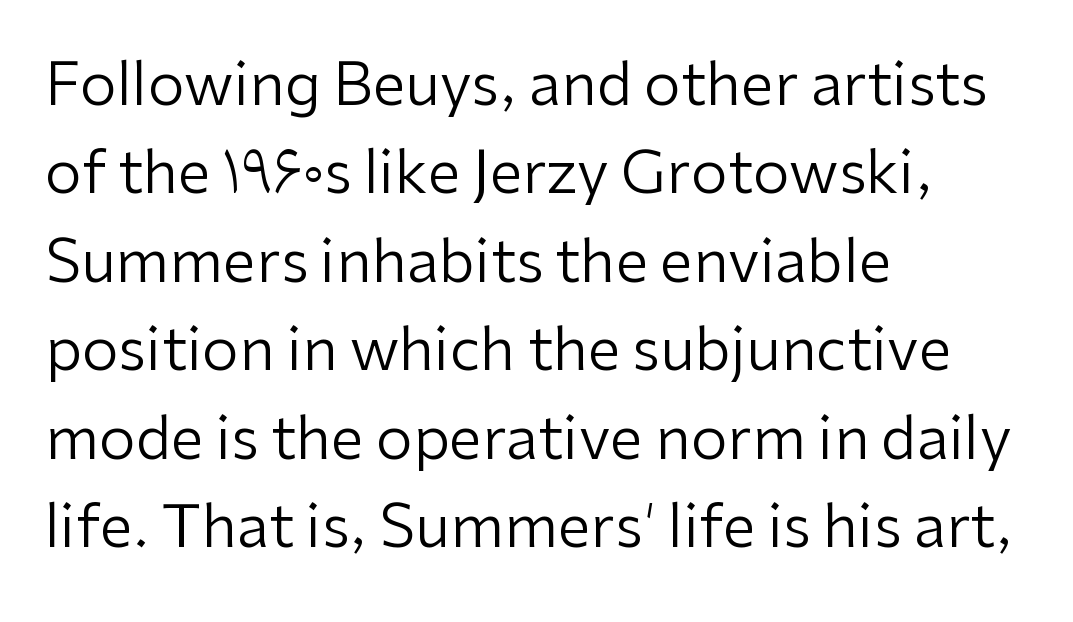
Summary of weight: not heavy and not bold. Decoration check: the copy has no underline. This is roman type, the default non-slanted kind. Students, note that the glyphs here touch the page at normal intervals. Line beginnings align vertically; line endings do not.
